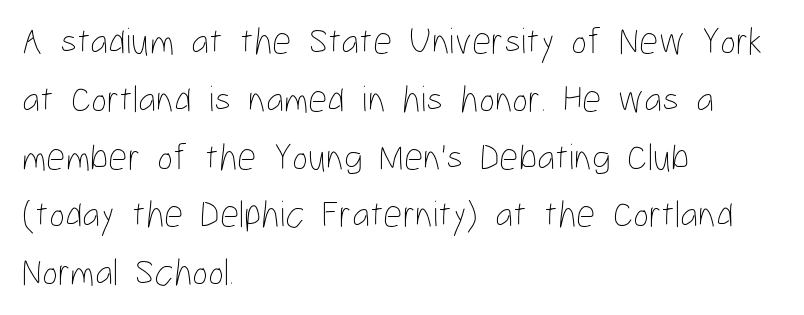
Q: Is the text bold? A: No.
Q: Is the text italic (slanted)? A: No, it is upright.
Q: Is the text underlined? A: No.
Q: How is the paragraph aligned? A: Left-aligned.
Q: Is the spacing between letters normal or unusually wide? A: Normal.
Q: Is the spacing between lines tight, normal or loose? A: Normal.
Q: Width (condensed, normal, or wide)? A: Condensed.
Q: Stroke contrast? A: Low.
Q: x-height? A: Medium.
Q: Monospaced? A: No.
